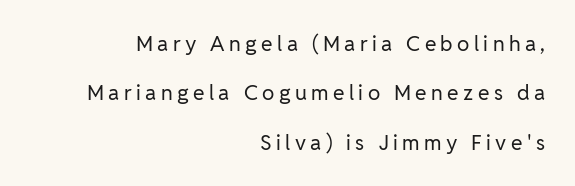
A flush-right, rag-left setting is used for this passage. In terms of leading, this rendering errs on the spacious side. Every character sits straight up, as roman type does. The weight tops out at a normal text grade. Look at the tracking — it's clearly loosened, letters drifting apart.
